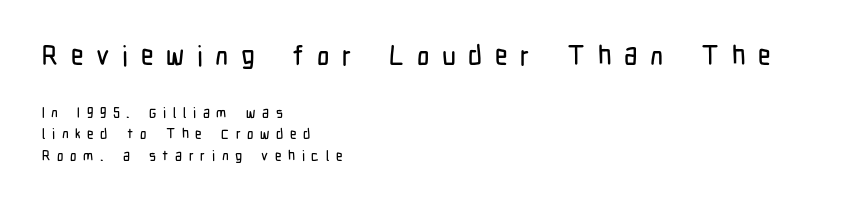
Every row of glyphs begins at an identical x-position on the left. These two chunks differ in scale, with the top chunk taking the larger measure. Quick note: interline space is typical. The area under the type is left untouched. Notice how the stems are strictly vertical — no italics here. There is plenty of visible air inserted between adjacent glyphs.
